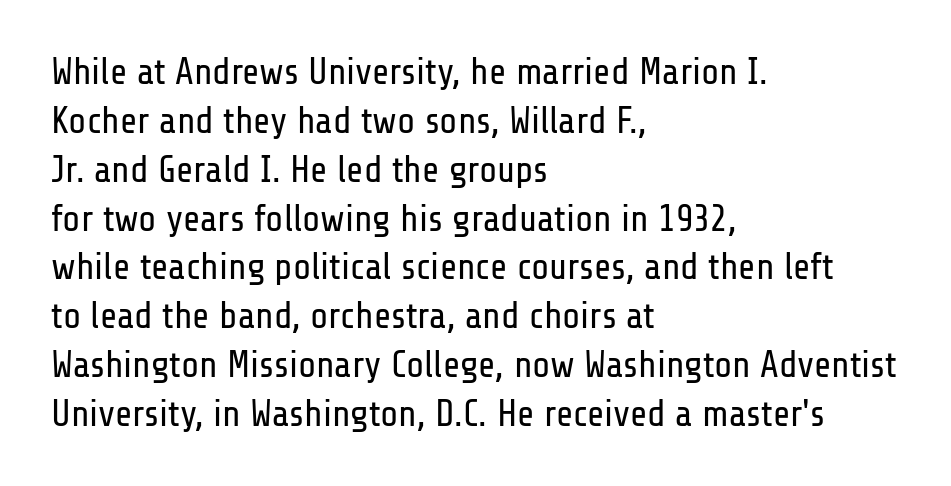
The image shows 37 px regular-weight, condensed sans-serif type, upright; set left-aligned, normal line spacing (1.32x), normal letter spacing, not underlined; low stroke contrast and a medium x-height.
